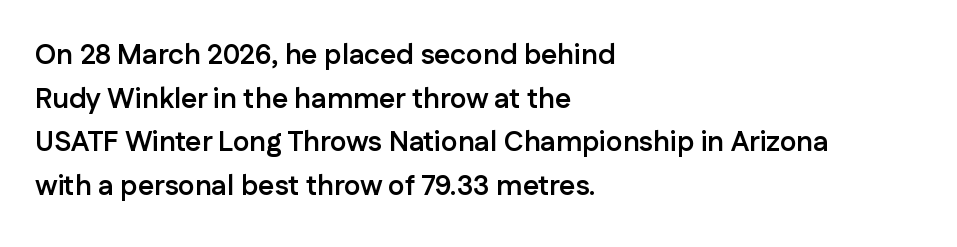
{"serif": "no", "italic": "no", "bold": "yes", "weight": "semibold", "width": "normal", "stroke_contrast": "low", "x_height": "medium", "monospaced": "no", "underline": "no", "align": "left", "line_spacing": "normal", "line_spacing_ratio": 1.56, "letter_spacing": "normal", "letter_spacing_em": 0.0, "glyph_px": 28}
